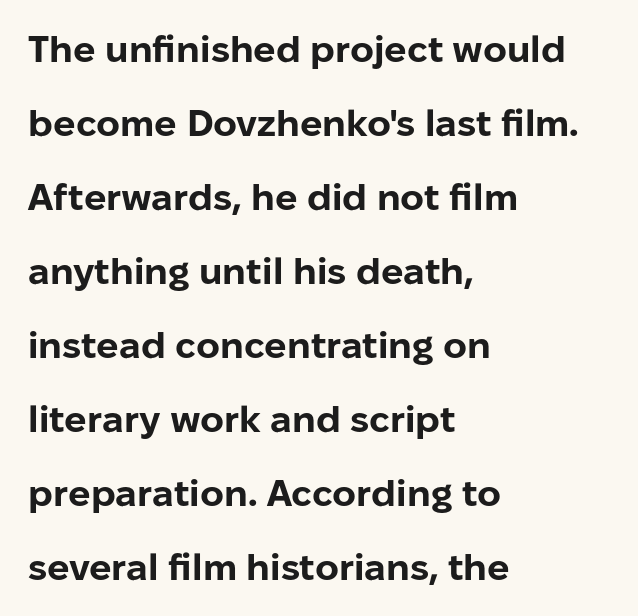
{"serif": "no", "italic": "no", "bold": "yes", "weight": "bold", "width": "normal", "stroke_contrast": "low", "x_height": "medium", "monospaced": "no", "underline": "no", "align": "left", "line_spacing": "loose", "line_spacing_ratio": 2.0, "letter_spacing": "normal", "letter_spacing_em": 0.0, "glyph_px": 37}
